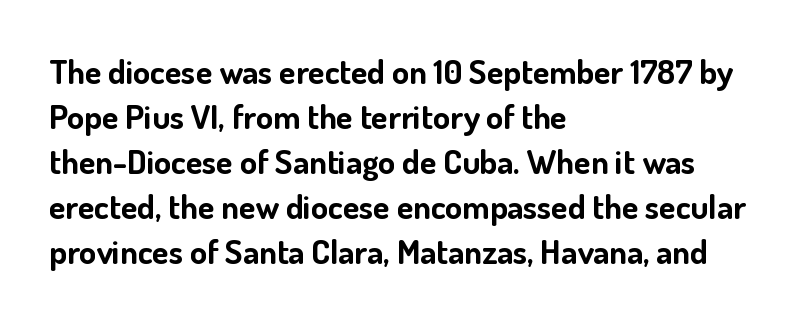
The rendering uses a moderate line-height, typical for paragraphs. Underlining? Definitely not there. Note: no serifs on the glyphs. Is the type bold? Yes — the strokes are clearly thick and heavy. Characters follow at the spacing the type designer built in.
